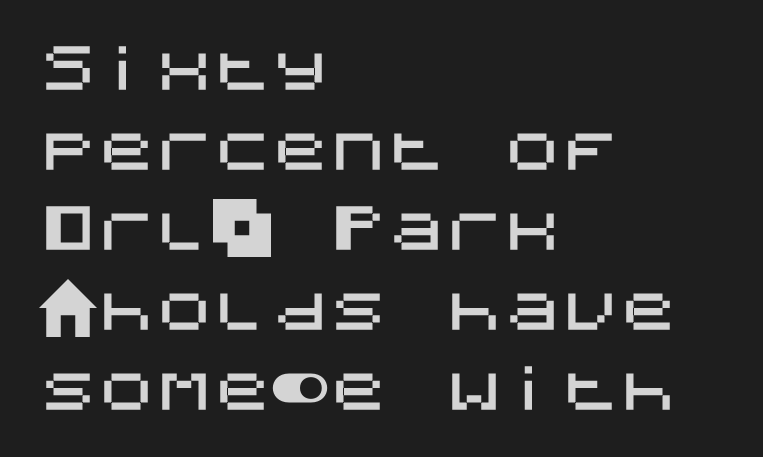
{"serif": "no", "italic": "no", "width": "normal", "stroke_contrast": "medium", "x_height": "large", "underline": "no", "align": "left", "line_spacing": "normal", "line_spacing_ratio": 1.38, "letter_spacing": "normal", "letter_spacing_em": 0.0, "glyph_px": 58}
